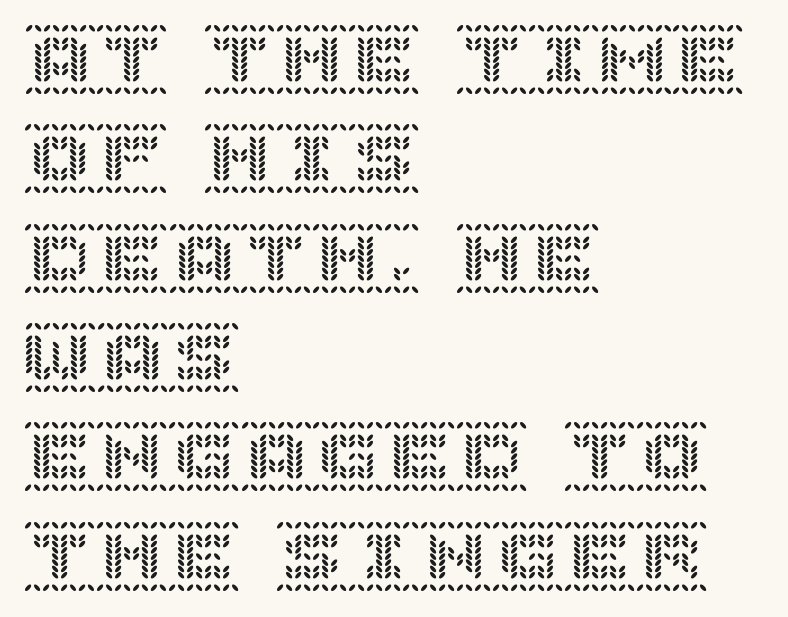
Q: Is the text italic (slanted)? A: No, it is upright.
Q: Is the text underlined? A: No.
Q: How is the paragraph aligned? A: Left-aligned.
Q: Is the spacing between letters normal or unusually wide? A: Normal.
Q: Is the spacing between lines tight, normal or loose? A: Normal.
Q: Width (condensed, normal, or wide)? A: Normal.
Q: x-height? A: Large.
